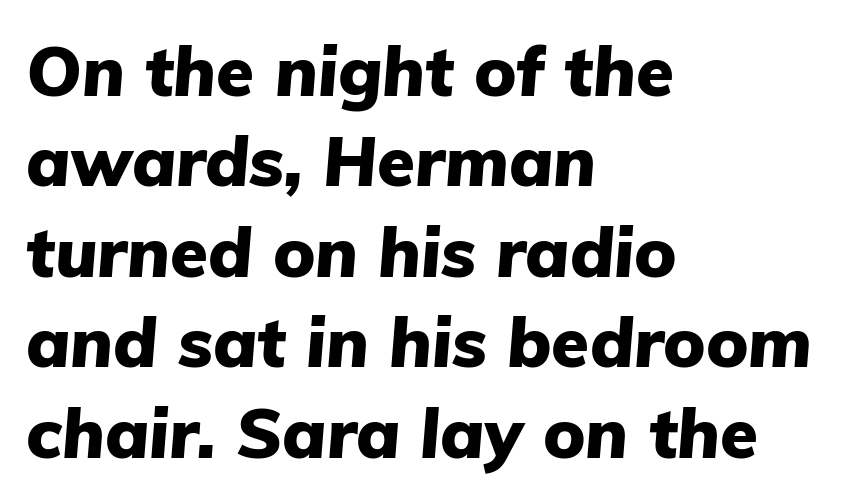
The image shows 69 px heavy type, italic (leaning right); set left-aligned, normal line spacing (1.31x), normal letter spacing, not underlined; low stroke contrast and a medium x-height.
